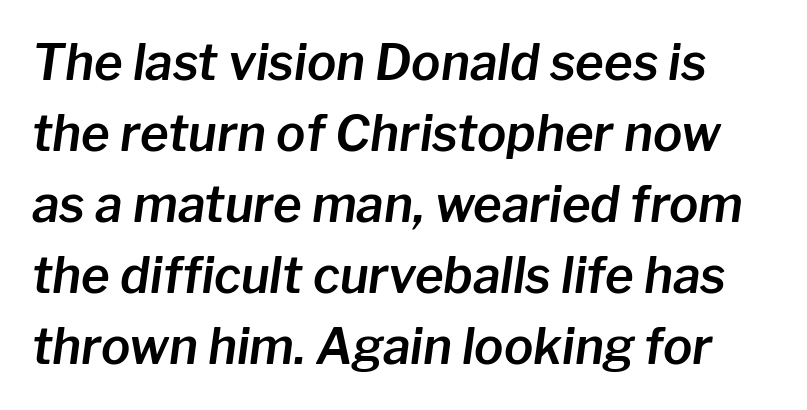
The specimen omits any rule beneath the text block's lines. The letterforms sit shoulder to shoulder at normal distance. The passage shown stacks its lines at a standard gap. Note the varied advance widths — an 'i' is clearly narrower than an 'm'. You can tell it's italic because the verticals aren't actually vertical.
